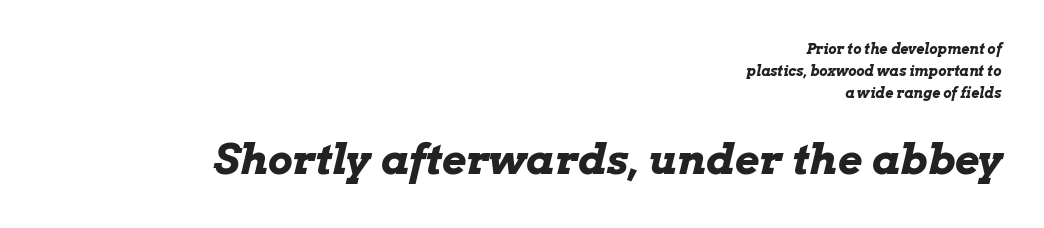
{"italic": "yes", "lean": "right", "slant_degrees": 13, "bold": "yes", "weight": "bold", "width": "wide", "stroke_contrast": "low", "x_height": "medium", "monospaced": "no", "underline": "no", "align": "right", "line_spacing": "normal", "line_spacing_ratio": 1.56, "letter_spacing": "normal", "letter_spacing_em": 0.0, "larger_block": "second", "size_ratio": 3.0, "glyph_px": 42}
